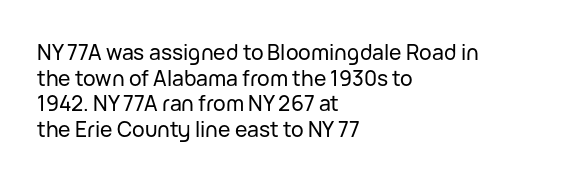
Q: Is the text italic (slanted)? A: No, it is upright.
Q: Is the text underlined? A: No.
Q: How is the paragraph aligned? A: Left-aligned.
Q: Is the spacing between letters normal or unusually wide? A: Normal.
